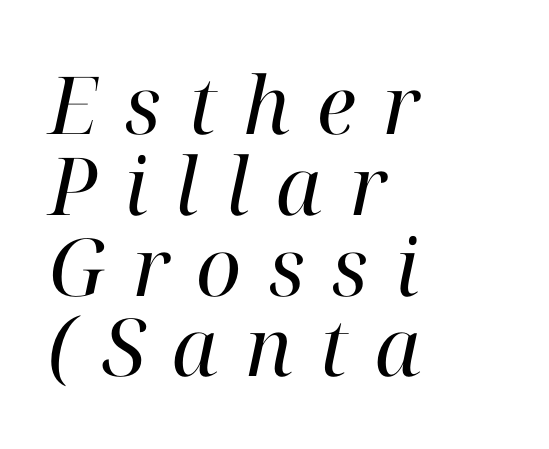
Q: Is the text bold? A: No.
Q: Is the text italic (slanted)? A: Yes, it leans right by about 12 degrees.
Q: Is the typeface a serif or a sans-serif typeface? A: Serif.
Q: Is the text underlined? A: No.
Q: How is the paragraph aligned? A: Left-aligned.
Q: Is the spacing between letters normal or unusually wide? A: Unusually wide.
Q: Is the spacing between lines tight, normal or loose? A: Tight.
Q: Width (condensed, normal, or wide)? A: Normal.
Q: Stroke contrast? A: High.
Q: x-height? A: Medium.
Q: Monospaced? A: No.
